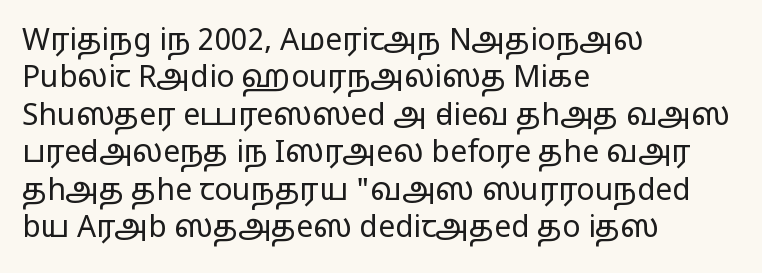
Q: Is the text bold? A: No.
Q: Is the text italic (slanted)? A: No, it is upright.
Q: Is the typeface a serif or a sans-serif typeface? A: Sans-serif.
Q: Is the text underlined? A: No.
Q: How is the paragraph aligned? A: Left-aligned.
Q: Is the spacing between letters normal or unusually wide? A: Normal.
Q: Is the spacing between lines tight, normal or loose? A: Normal.
Q: Width (condensed, normal, or wide)? A: Wide.
Q: Stroke contrast? A: Low.
Q: x-height? A: Medium.
Q: Monospaced? A: No.
